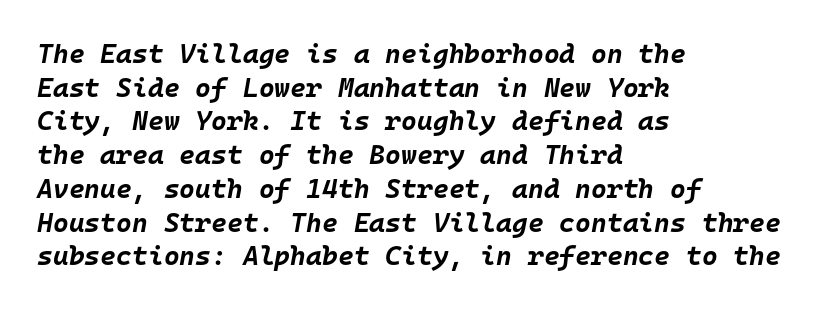
{"italic": "yes", "lean": "right", "slant_degrees": 10, "bold": "yes", "underline": "no", "align": "left", "line_spacing": "normal", "line_spacing_ratio": 1.25, "letter_spacing": "normal", "letter_spacing_em": 0.0, "glyph_px": 27}
